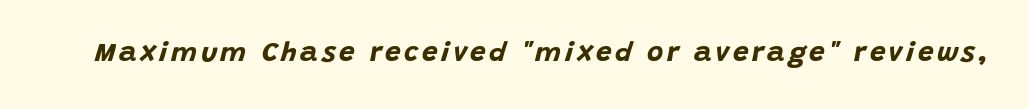
Q: Is the text bold? A: Yes.
Q: Is the text italic (slanted)? A: Yes, it leans right by about 15 degrees.
Q: Is the text underlined? A: No.
Q: Width (condensed, normal, or wide)? A: Normal.
Q: Stroke contrast? A: Low.
Q: x-height? A: Large.
Q: Monospaced? A: No.
